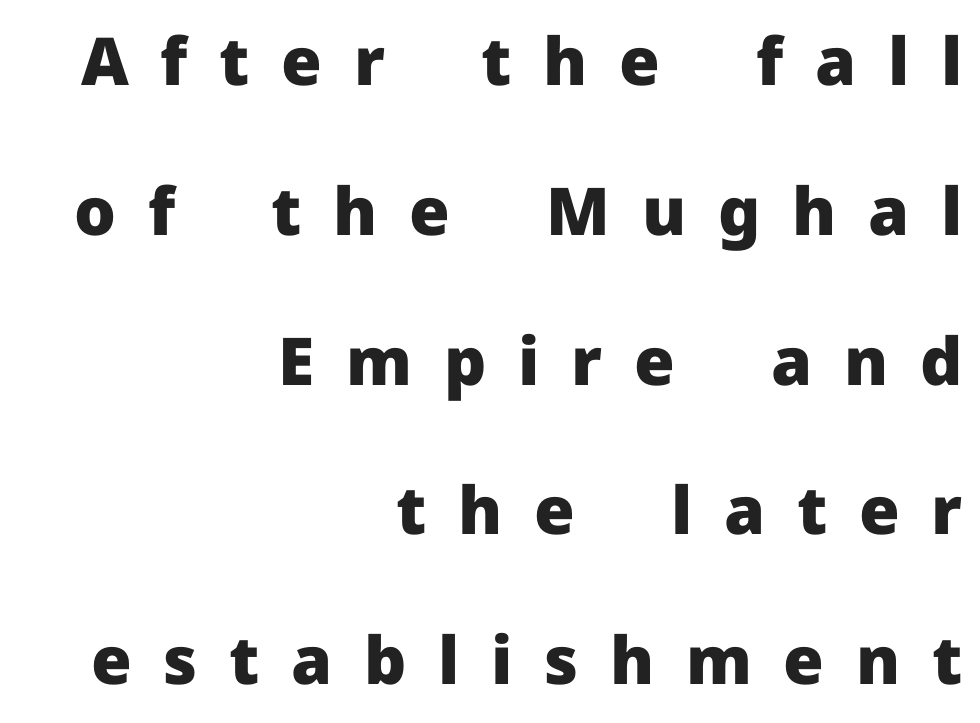
{"serif": "no", "italic": "no", "bold": "yes", "weight": "heavy", "width": "normal", "stroke_contrast": "low", "x_height": "medium", "monospaced": "no", "underline": "no", "align": "right", "line_spacing": "loose", "line_spacing_ratio": 2.27, "letter_spacing": "wide", "letter_spacing_em": 0.48, "glyph_px": 66}
